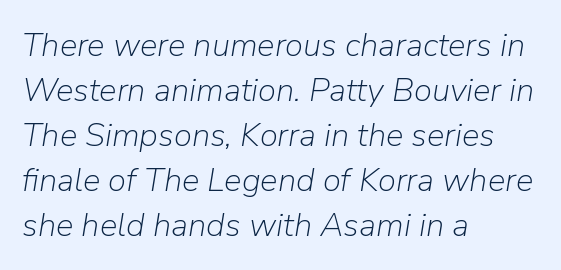
The image shows 33 px light type, italic (leaning right); set left-aligned, normal line spacing (1.36x), normal letter spacing, not underlined; low stroke contrast and a medium x-height.
